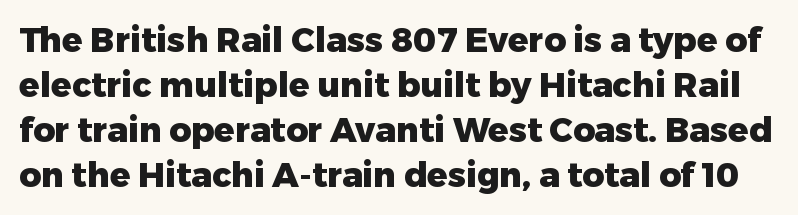
Q: Is the text bold? A: Yes.
Q: Is the text italic (slanted)? A: No, it is upright.
Q: Is the typeface a serif or a sans-serif typeface? A: Sans-serif.
Q: Is the text underlined? A: No.
Q: Is the spacing between letters normal or unusually wide? A: Normal.
Q: Is the spacing between lines tight, normal or loose? A: Normal.
Q: Width (condensed, normal, or wide)? A: Normal.
Q: Stroke contrast? A: Low.
Q: x-height? A: Medium.
Q: Monospaced? A: No.
